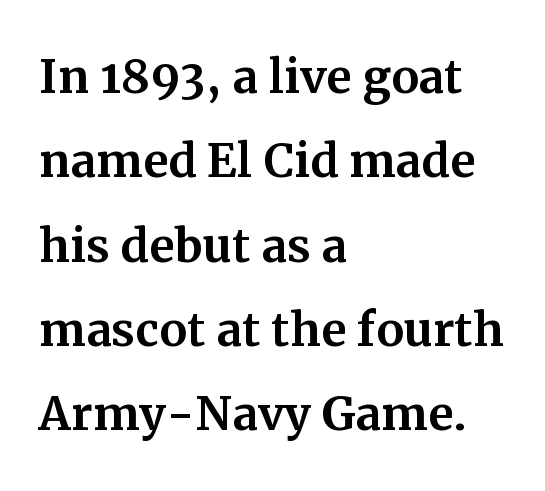
{"serif": "yes", "italic": "no", "width": "normal", "stroke_contrast": "medium", "x_height": "medium", "monospaced": "no", "underline": "no", "align": "left", "line_spacing": "normal", "line_spacing_ratio": 1.36, "letter_spacing": "normal", "letter_spacing_em": 0.0, "glyph_px": 62}
